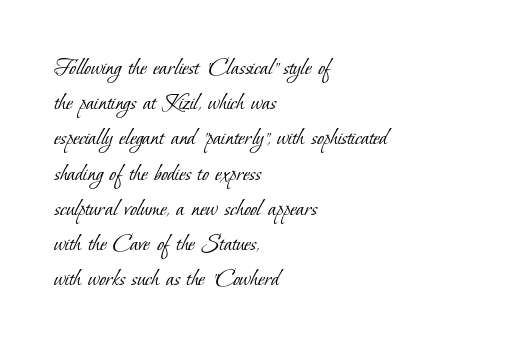
Beneath every word, the page is bare. If you measured baseline to baseline, you'd find a middling distance. Horizontally, the lines are justified to the leading edge only. No extra tracking has been applied to these lines. Ink coverage per letter is moderate at most.
